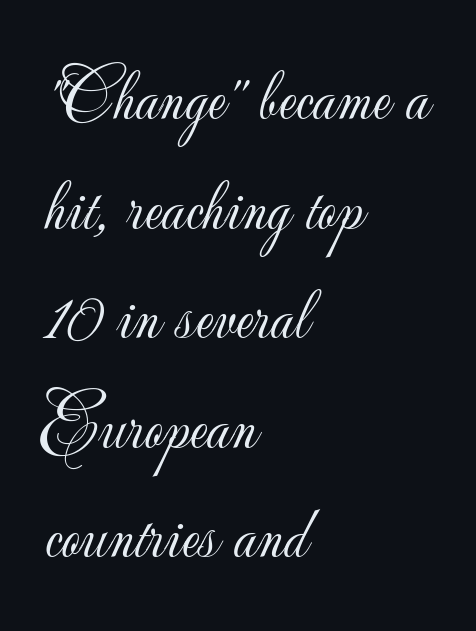
Q: Is the text bold? A: No.
Q: Is the text italic (slanted)? A: Yes.
Q: Is the typeface a serif or a sans-serif typeface? A: Sans-serif.
Q: Is the text underlined? A: No.
Q: How is the paragraph aligned? A: Left-aligned.
Q: Is the spacing between letters normal or unusually wide? A: Normal.
Q: Is the spacing between lines tight, normal or loose? A: Normal.
Q: Width (condensed, normal, or wide)? A: Normal.
Q: Stroke contrast? A: Low.
Q: x-height? A: Small.
Q: Monospaced? A: No.
